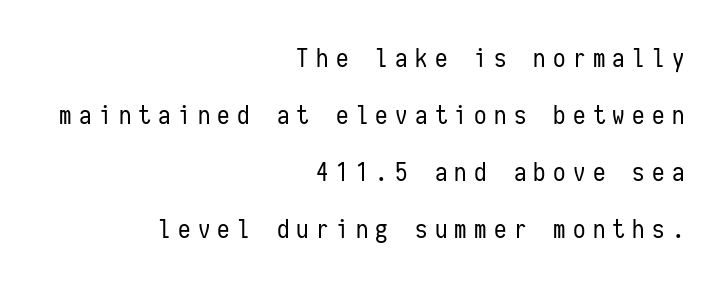
Q: Is the text bold? A: No.
Q: Is the text italic (slanted)? A: No, it is upright.
Q: Is the text underlined? A: No.
Q: How is the paragraph aligned? A: Right-aligned.
Q: Is the spacing between letters normal or unusually wide? A: Unusually wide.
Q: Is the spacing between lines tight, normal or loose? A: Loose.
